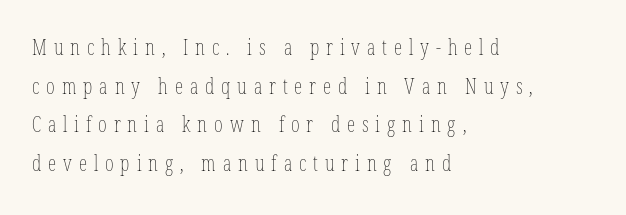
Do the letters lean? They stand straight. There is plenty of visible air inserted between adjacent glyphs. Check the space under the baseline: it is left empty. These glyphs show unthickened strokes, regular width or finer. Typeset ragged right — the left edge is the straight one.
